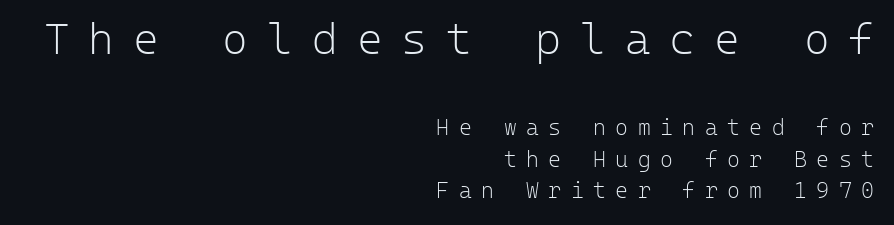
The image shows 44 px light sans-serif type, upright, monospaced; set right-aligned, normal line spacing (1.43x), unusually wide letter spacing (+0.43 em), not underlined; the first (top) block is 2.0x larger; low stroke contrast and a medium x-height.
